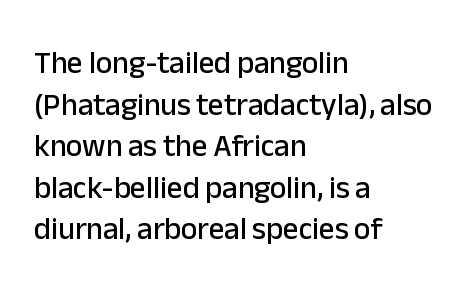
The lines are quadded left. In terms of posture, this sample is upright. No feet cap the strokes, marking this as sans-serif type. Each new line begins a customary step beneath the previous one.
